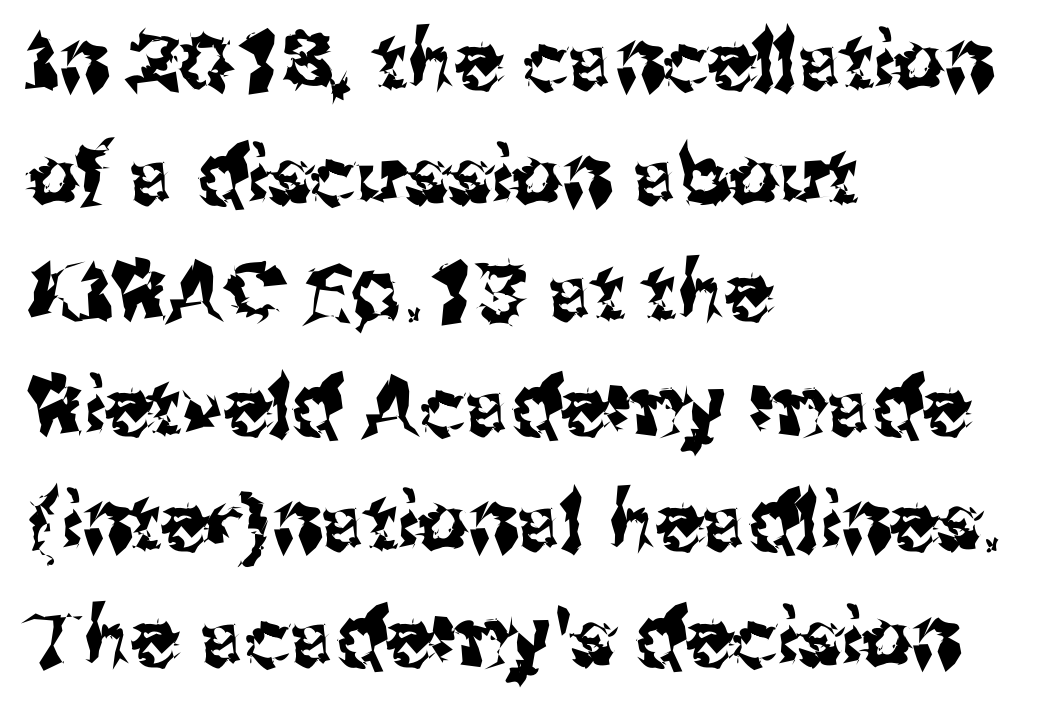
The image shows 79 px sans-serif type, upright; set left-aligned, normal line spacing (1.46x), normal letter spacing, not underlined; medium stroke contrast and a medium x-height.
